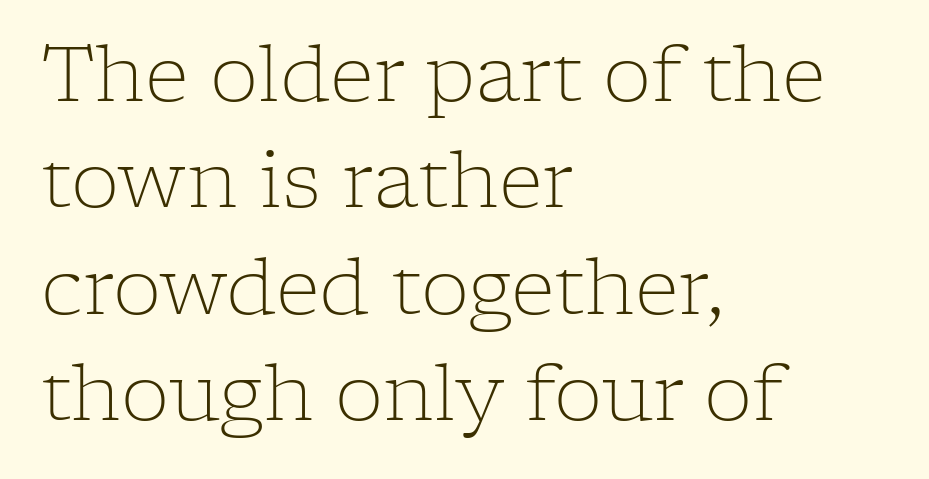
{"serif": "yes", "italic": "no", "bold": "no", "weight": "light", "width": "normal", "stroke_contrast": "low", "x_height": "medium", "monospaced": "no", "underline": "no", "align": "left", "line_spacing": "normal", "line_spacing_ratio": 1.38, "letter_spacing": "normal", "letter_spacing_em": 0.0, "glyph_px": 77}
